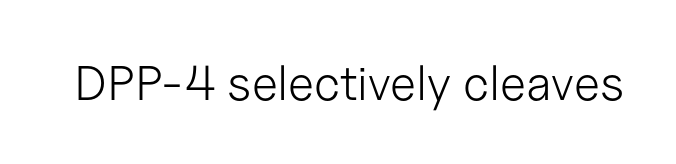
The image shows 49 px light sans-serif type, upright; set normal letter spacing, not underlined; low stroke contrast and a medium x-height.
